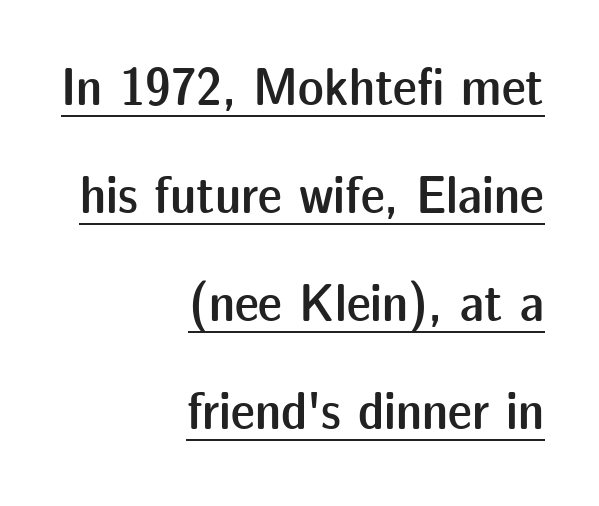
Character widths vary here, with narrow letters taking less room than wide ones. Stems and bowls a touch heavier than normal — semibold. The face used here appears with an underline applied. Ordinary non-slanted type is in use.
